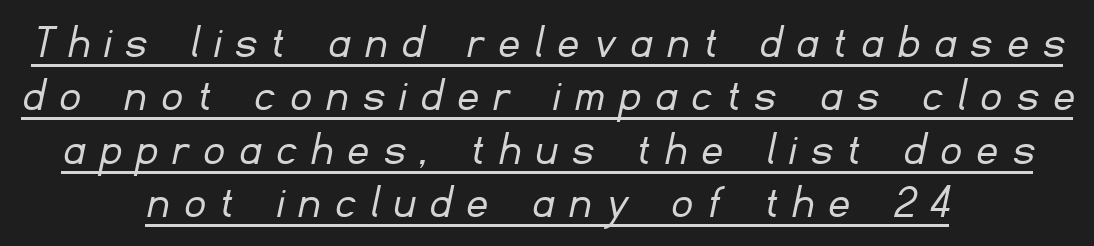
{"serif": "no", "bold": "no", "weight": "light", "width": "normal", "stroke_contrast": "low", "x_height": "small", "monospaced": "no", "underline": "yes", "align": "center", "line_spacing": "tight", "line_spacing_ratio": 1.07, "letter_spacing": "wide", "letter_spacing_em": 0.32, "glyph_px": 50}
